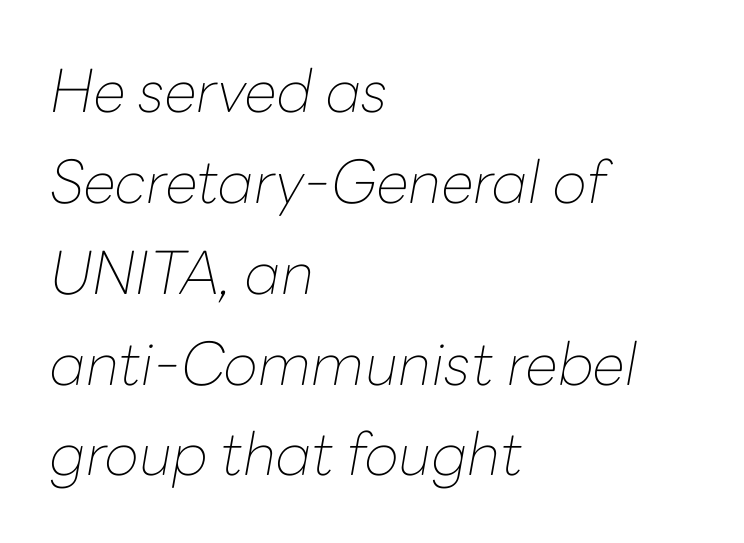
A light-to-regular cut is what we see here. The letters advance in unequal steps, a hallmark of proportional type. The letters are slanted; this is an italic face. Reading down the block, your eye returns to a fixed left position each line.
